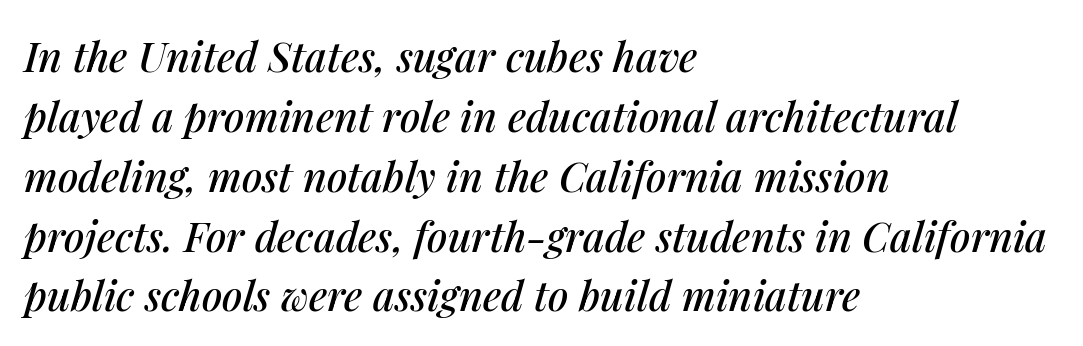
Q: Is the text italic (slanted)? A: Yes, it leans right by about 14 degrees.
Q: Is the text underlined? A: No.
Q: How is the paragraph aligned? A: Left-aligned.
Q: Is the spacing between letters normal or unusually wide? A: Normal.
Q: Is the spacing between lines tight, normal or loose? A: Normal.
Q: Width (condensed, normal, or wide)? A: Normal.
Q: Stroke contrast? A: Medium.
Q: x-height? A: Medium.
Q: Monospaced? A: No.
